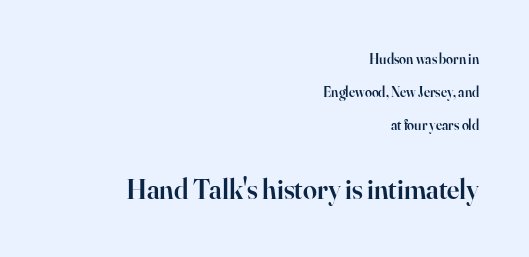
{"serif": "yes", "italic": "no", "bold": "semi", "weight": "semibold", "width": "normal", "stroke_contrast": "high", "x_height": "small", "monospaced": "no", "underline": "no", "align": "right", "line_spacing": "loose", "line_spacing_ratio": 2.34, "letter_spacing": "normal", "letter_spacing_em": 0.0, "larger_block": "second", "size_ratio": 2.0, "glyph_px": 28}
